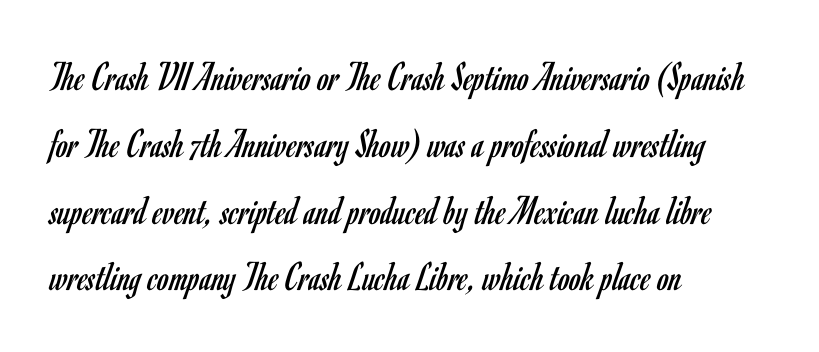
The image shows 42 px regular-weight, condensed sans-serif type; set left-aligned, normal line spacing (1.59x), normal letter spacing, not underlined; low stroke contrast and a small x-height.
